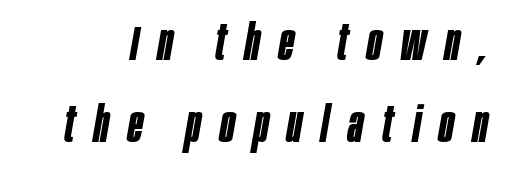
Q: Is the text bold? A: Yes.
Q: Is the text italic (slanted)? A: Yes, it leans right by about 10 degrees.
Q: Is the text underlined? A: No.
Q: Is the spacing between letters normal or unusually wide? A: Unusually wide.
Q: Is the spacing between lines tight, normal or loose? A: Normal.
Q: Width (condensed, normal, or wide)? A: Condensed.
Q: Stroke contrast? A: Low.
Q: x-height? A: Large.
Q: Monospaced? A: No.
